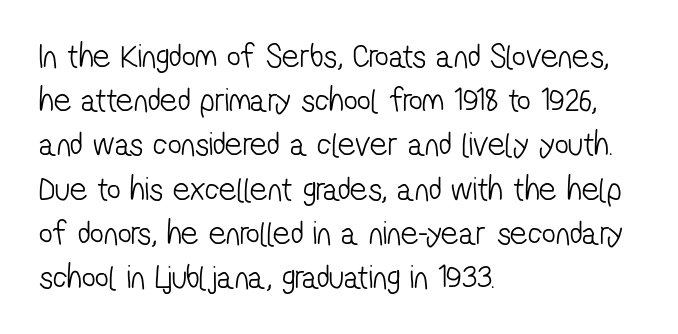
The image shows 34 px light, condensed sans-serif type; set left-aligned, normal line spacing (1.3x), normal letter spacing, not underlined; low stroke contrast and a medium x-height.
